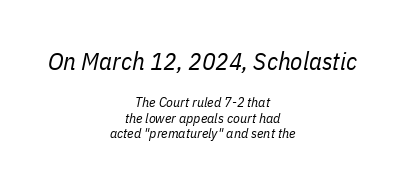
The image shows 25 px text type, italic (leaning right); set centered, tight line spacing (1.12x), normal letter spacing, not underlined; the first (top) block is 1.79x larger.
